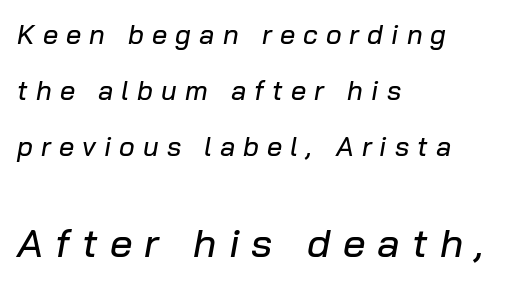
{"italic": "yes", "lean": "right", "slant_degrees": 10, "width": "normal", "stroke_contrast": "low", "x_height": "medium", "monospaced": "no", "underline": "no", "align": "left", "line_spacing": "loose", "line_spacing_ratio": 2.07, "letter_spacing": "wide", "letter_spacing_em": 0.3, "larger_block": "second", "size_ratio": 1.48, "glyph_px": 40}
